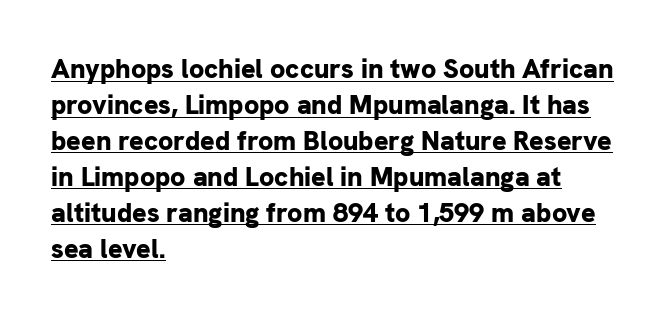
Heavy, bold letterforms. Compared with typical body copy, the letter spacing here is the same. The vertical gap from one line to the next is medium. The words here are underlined. Upright lettering throughout. Reading down the block, your eye returns to a fixed left position each line.
